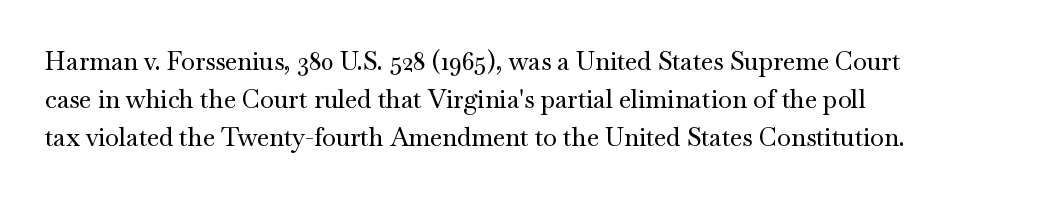
Q: Is the text italic (slanted)? A: No, it is upright.
Q: Is the text underlined? A: No.
Q: How is the paragraph aligned? A: Left-aligned.
Q: Is the spacing between letters normal or unusually wide? A: Normal.
Q: Is the spacing between lines tight, normal or loose? A: Normal.
